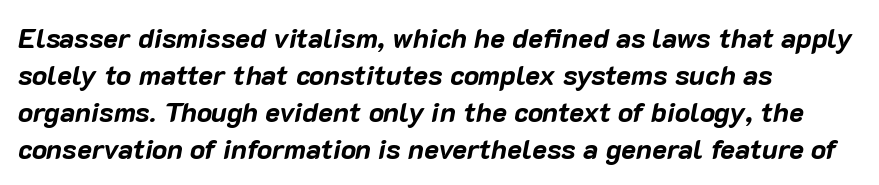
The letterforms sit shoulder to shoulder at normal distance. Any mark beneath the type? The region is blank. I'd describe the lettering as bold — thick and assertive. The glyphs look as if they've been sheared to an angle. Here the designer chose a conventional face with non-uniform glyph widths.
